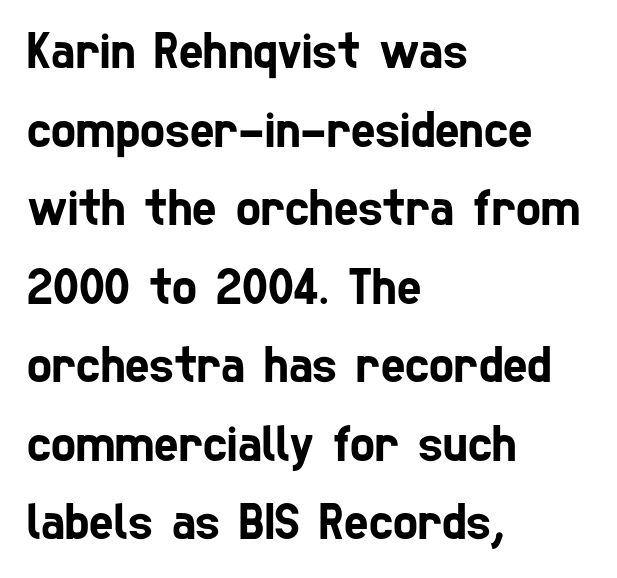
Glance below the letters and you will spot only blank space. Is this a fixed-width face? No — the glyphs have proportional, varying widths. Regarding leading, the lines here are spaced in the standard way. The ragged edge is on the right, which tells us the setting is flush left.
